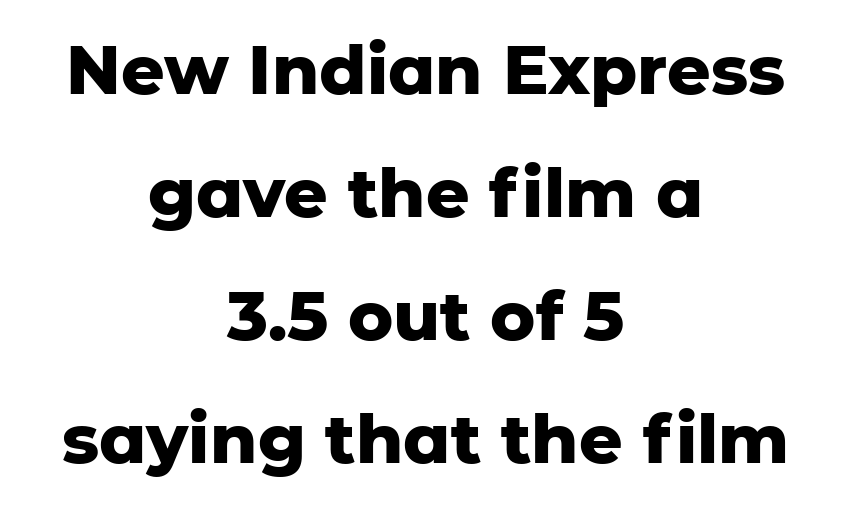
Q: Is the text bold? A: Yes.
Q: Is the text italic (slanted)? A: No, it is upright.
Q: Is the typeface a serif or a sans-serif typeface? A: Sans-serif.
Q: Is the text underlined? A: No.
Q: How is the paragraph aligned? A: Centered.
Q: Is the spacing between letters normal or unusually wide? A: Normal.
Q: Width (condensed, normal, or wide)? A: Normal.
Q: Stroke contrast? A: Low.
Q: x-height? A: Medium.
Q: Monospaced? A: No.
